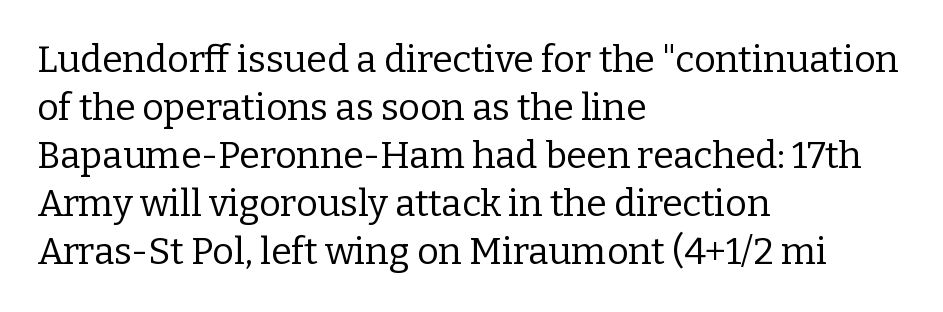
Q: Is the text bold? A: No.
Q: Is the text italic (slanted)? A: No, it is upright.
Q: Is the typeface a serif or a sans-serif typeface? A: Serif.
Q: Is the text underlined? A: No.
Q: How is the paragraph aligned? A: Left-aligned.
Q: Is the spacing between letters normal or unusually wide? A: Normal.
Q: Is the spacing between lines tight, normal or loose? A: Normal.
Q: Width (condensed, normal, or wide)? A: Normal.
Q: Stroke contrast? A: Low.
Q: x-height? A: Medium.
Q: Monospaced? A: No.
